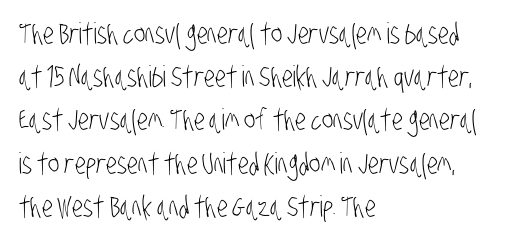
{"serif": "no", "bold": "no", "weight": "light", "width": "condensed", "stroke_contrast": "low", "x_height": "large", "monospaced": "no", "underline": "no", "align": "left", "line_spacing": "normal", "line_spacing_ratio": 1.49, "letter_spacing": "normal", "letter_spacing_em": 0.0, "glyph_px": 29}
